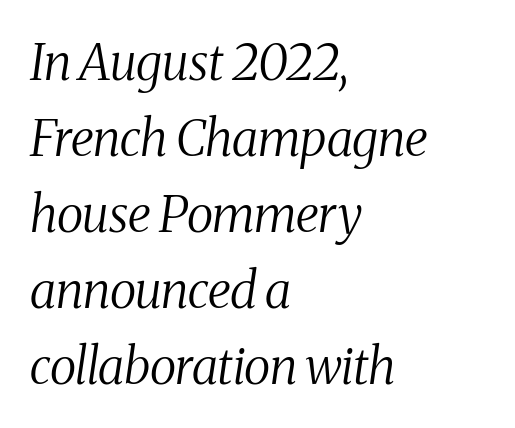
The image shows 50 px regular-weight, condensed serif type, italic (leaning right); set left-aligned, normal line spacing (1.52x), normal letter spacing, not underlined; medium stroke contrast and a medium x-height.
